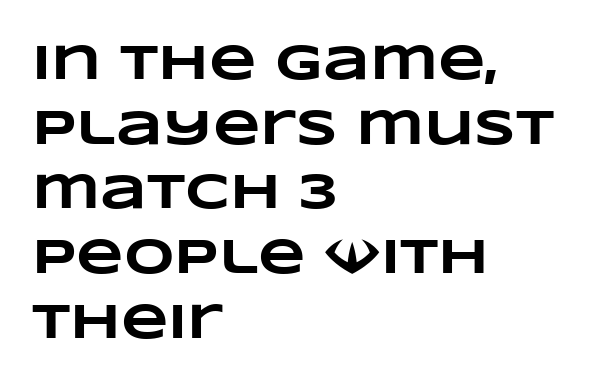
The image shows 49 px heavy, wide type; set left-aligned, normal line spacing (1.32x), normal letter spacing, not underlined; low stroke contrast and a large x-height.
